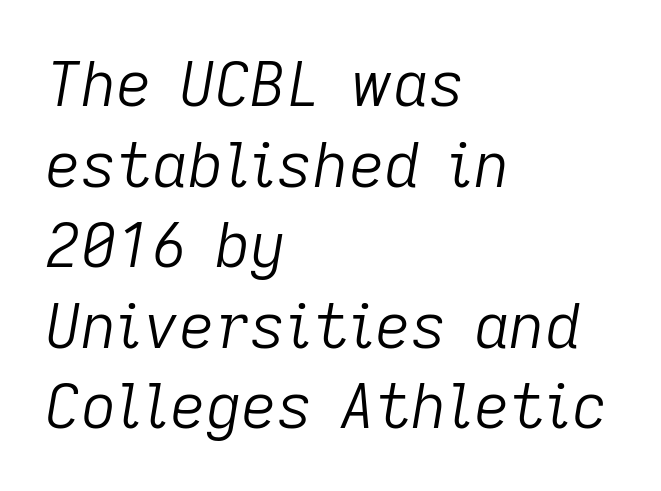
The image shows 62 px light type, italic (leaning right); set left-aligned, normal line spacing (1.3x), normal letter spacing, not underlined; low stroke contrast and a medium x-height.
